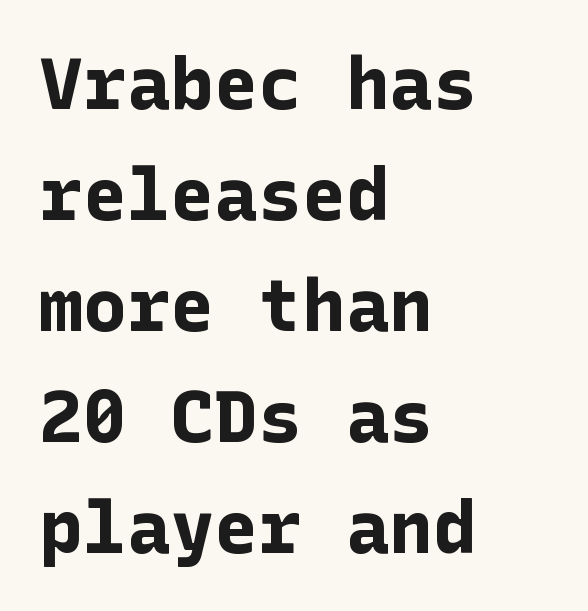
The image shows 73 px bold sans-serif type, upright; set left-aligned, normal line spacing (1.52x), normal letter spacing, not underlined; low stroke contrast and a medium x-height.
